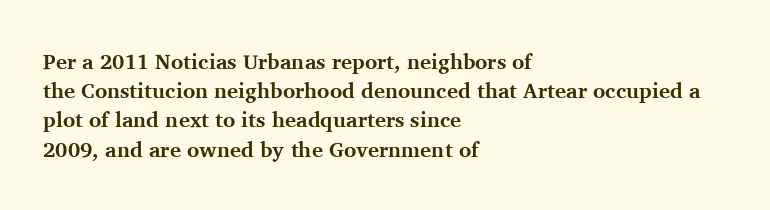
When letters stand straight like this, we call the style roman or upright. Line starts are locked; line ends wander. Quick note: underline off. Words appear dense and cohesive because spacing is normal. A normal amount of white space separates one row of letters from the next.
